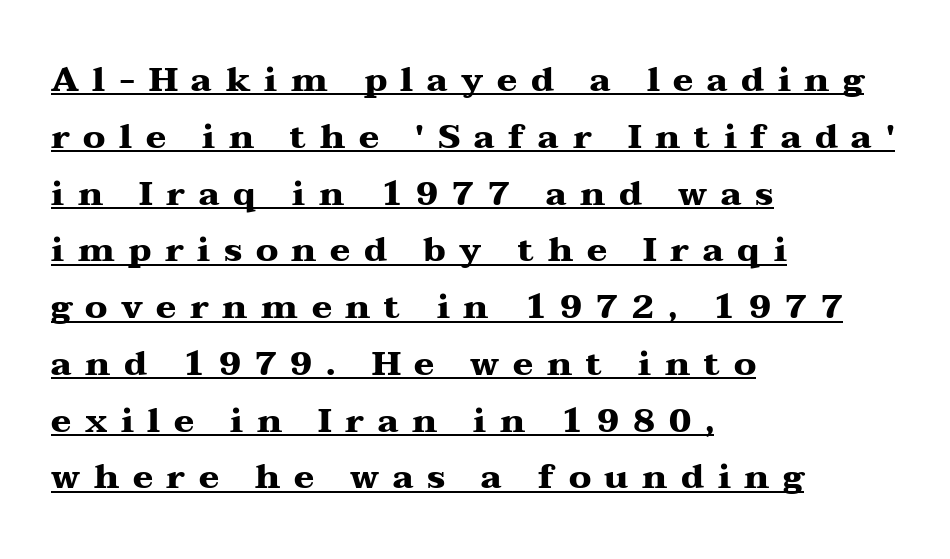
A serif font was chosen for this passage. Line beginnings align vertically; line endings do not. Style check: upright. Quick note: interline space is typical. Honestly, the letter spacing is so wide it's the main thing you notice.
